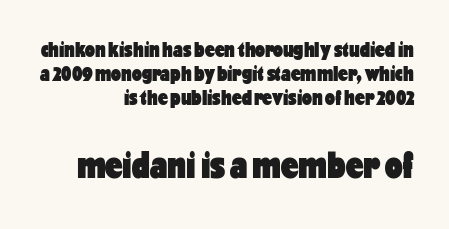
The rag falls on the left side of this text block. Varying glyph widths throughout — classic text-font behaviour. Decoration check: the copy has no underline. Plenty of ink on the page — the face is bold. Nothing unusual about the tracking: characters are spaced as the font intends. The leading is snug, giving the passage a crowded texture.
